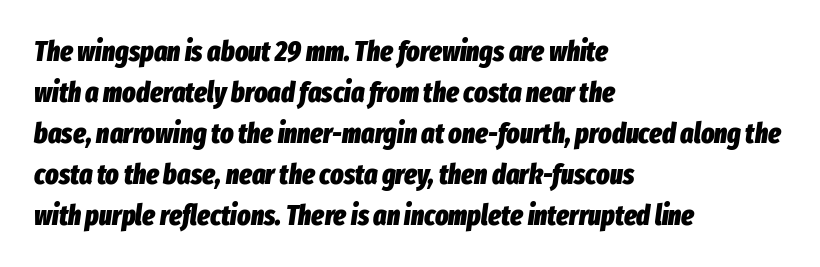
{"italic": "yes", "lean": "right", "slant_degrees": 8, "bold": "yes", "weight": "heavy", "width": "condensed", "stroke_contrast": "low", "x_height": "medium", "monospaced": "no", "underline": "no", "align": "left", "line_spacing": "normal", "line_spacing_ratio": 1.46, "letter_spacing": "normal", "letter_spacing_em": 0.0, "glyph_px": 28}
